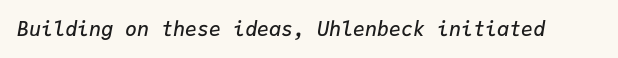
{"italic": "yes", "lean": "right", "slant_degrees": 9, "bold": "semi", "underline": "no", "letter_spacing": "normal", "letter_spacing_em": 0.0, "glyph_px": 20}
